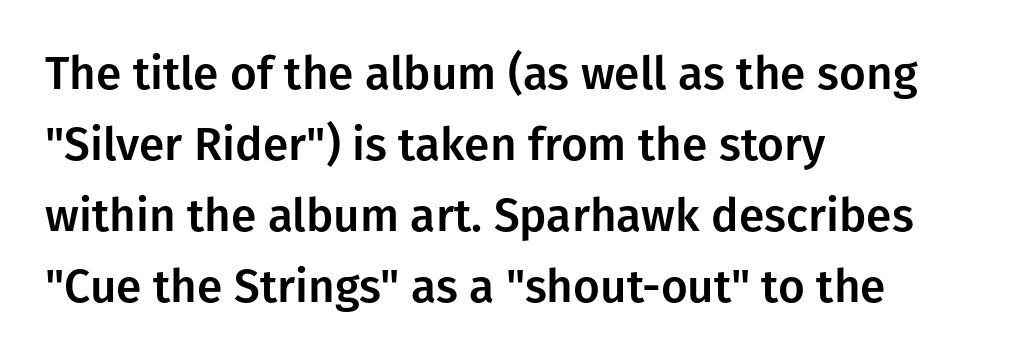
Does the lettering tilt? It doesn't — this is upright. Reading down the column, the eye jumps a familiar distance to each next line. Underlining? Definitely not there. This rendering leaves character spacing at its baseline value. Each letter keeps its own natural width here, so spacing adapts to shape. Visually the block forms a straight wall on the left and a jagged coastline on the right.
